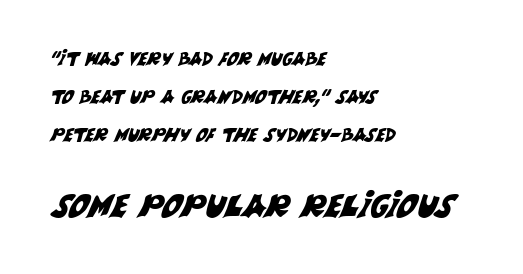
Q: Is the typeface a serif or a sans-serif typeface? A: Sans-serif.
Q: Is the text underlined? A: No.
Q: How is the paragraph aligned? A: Left-aligned.
Q: Is the spacing between letters normal or unusually wide? A: Normal.
Q: Is the spacing between lines tight, normal or loose? A: Loose.
Q: Which block of text is set in a larger size, the first (top) or the second (bottom)? A: The second (bottom) one.
Q: Width (condensed, normal, or wide)? A: Normal.
Q: Stroke contrast? A: Medium.
Q: x-height? A: Large.
Q: Monospaced? A: No.
